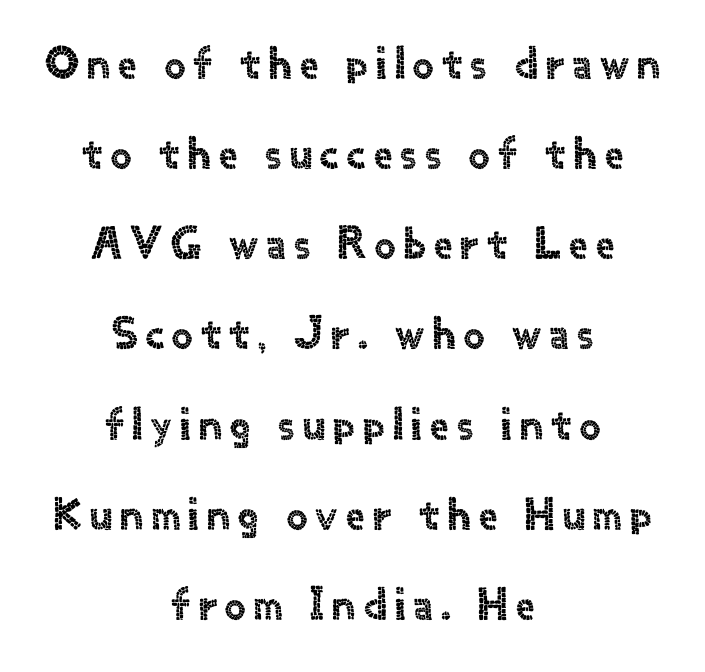
Q: Is the text italic (slanted)? A: No, it is upright.
Q: Is the typeface a serif or a sans-serif typeface? A: Sans-serif.
Q: Is the text underlined? A: No.
Q: How is the paragraph aligned? A: Centered.
Q: Is the spacing between lines tight, normal or loose? A: Loose.
Q: Width (condensed, normal, or wide)? A: Normal.
Q: x-height? A: Small.
Q: Monospaced? A: No.
